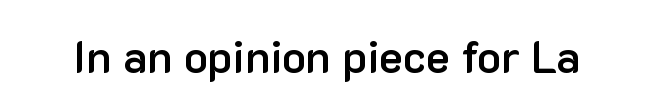
The image shows 45 px semibold sans-serif type, upright; set normal letter spacing, not underlined; low stroke contrast and a medium x-height.
